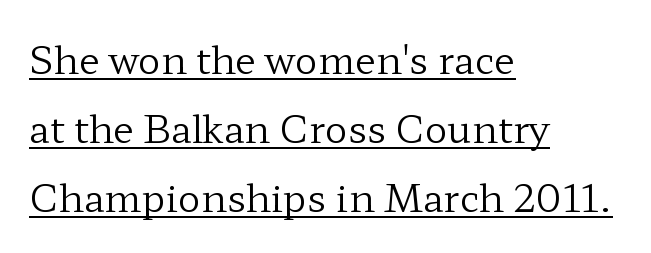
Q: Is the text bold? A: No.
Q: Is the text italic (slanted)? A: No, it is upright.
Q: Is the typeface a serif or a sans-serif typeface? A: Serif.
Q: Is the text underlined? A: Yes.
Q: How is the paragraph aligned? A: Left-aligned.
Q: Is the spacing between letters normal or unusually wide? A: Normal.
Q: Width (condensed, normal, or wide)? A: Wide.
Q: Stroke contrast? A: Low.
Q: x-height? A: Medium.
Q: Monospaced? A: No.
